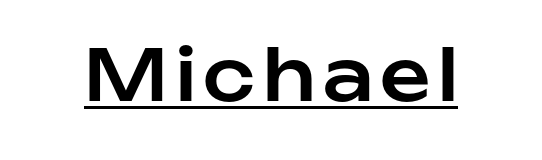
The text was rendered using a sans face with plain stroke endings. This rendering features underlined lettering. No italicization has been applied; the sample stays upright. Do the characters align in a grid? No, the font is proportional.
